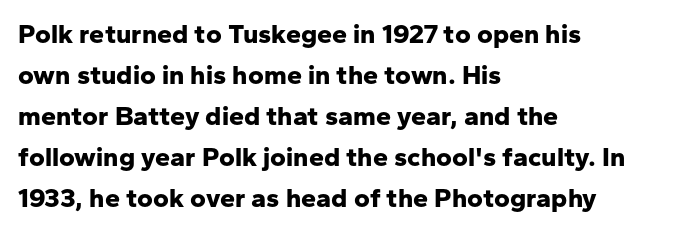
Line beginnings align vertically; line endings do not. Between one letter and the next there's only the usual sliver of space. Notice how descenders clear the ascenders below comfortably — that's standard leading. Does the lettering tilt? It doesn't — this is upright. Letters rest on an invisible, unmarked baseline.
